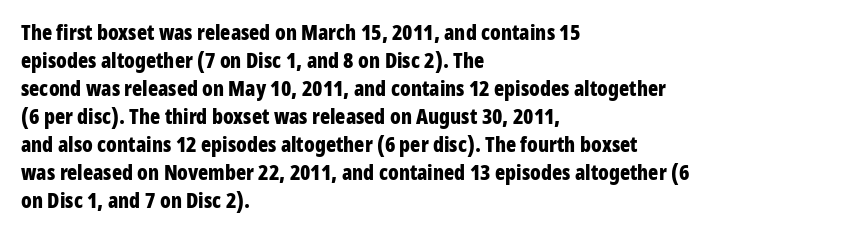
Style check: upright. Reading down the block, your eye returns to a fixed left position each line. This rendering leaves character spacing at its baseline value. Check under the words: just untouched page.
